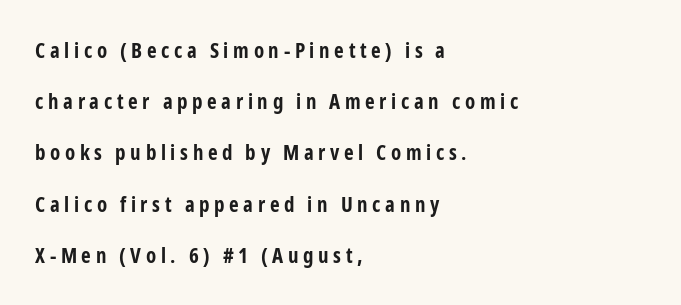
The image shows 21 px bold type, upright; set left-aligned, loose line spacing (2.44x), unusually wide letter spacing (+0.22 em), not underlined.
